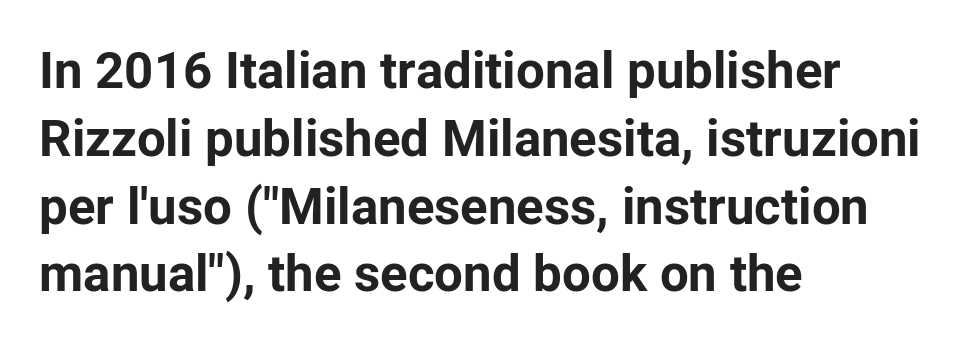
Q: Is the text bold? A: Yes.
Q: Is the text italic (slanted)? A: No, it is upright.
Q: Is the typeface a serif or a sans-serif typeface? A: Sans-serif.
Q: Is the text underlined? A: No.
Q: How is the paragraph aligned? A: Left-aligned.
Q: Is the spacing between letters normal or unusually wide? A: Normal.
Q: Is the spacing between lines tight, normal or loose? A: Normal.
Q: Width (condensed, normal, or wide)? A: Normal.
Q: Stroke contrast? A: Low.
Q: x-height? A: Medium.
Q: Monospaced? A: No.
